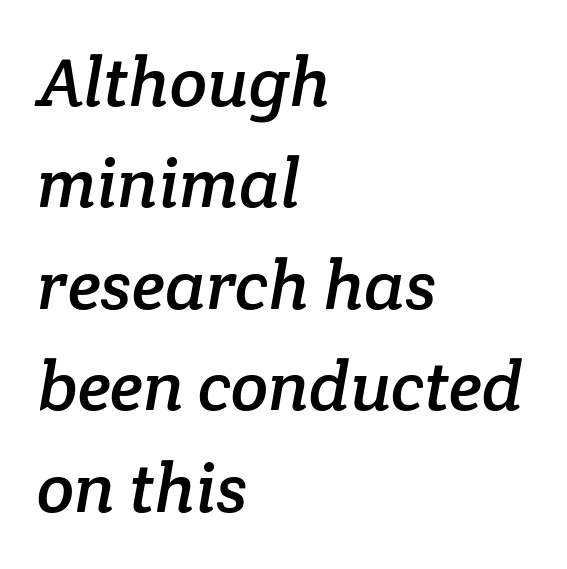
Q: Is the typeface a serif or a sans-serif typeface? A: Serif.
Q: Is the text underlined? A: No.
Q: How is the paragraph aligned? A: Left-aligned.
Q: Is the spacing between letters normal or unusually wide? A: Normal.
Q: Is the spacing between lines tight, normal or loose? A: Normal.
Q: Width (condensed, normal, or wide)? A: Normal.
Q: Stroke contrast? A: Low.
Q: x-height? A: Medium.
Q: Monospaced? A: No.
